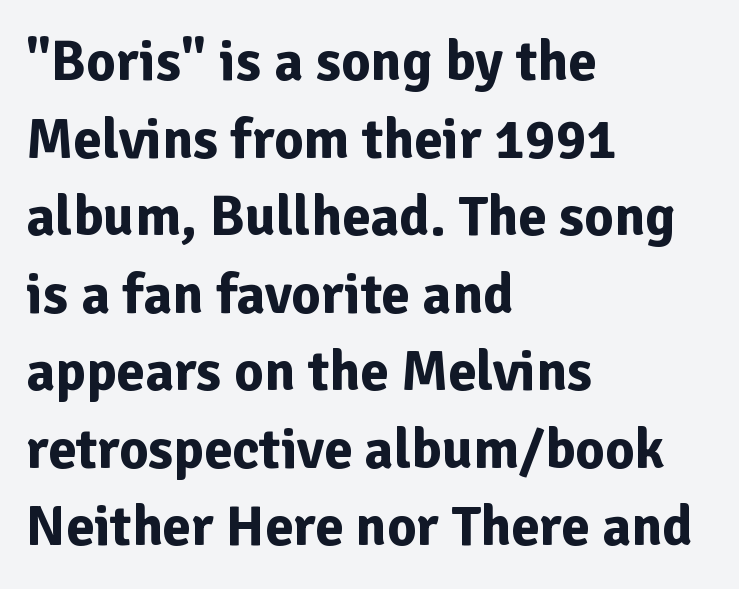
Q: Is the text bold? A: Yes.
Q: Is the text italic (slanted)? A: No, it is upright.
Q: Is the typeface a serif or a sans-serif typeface? A: Sans-serif.
Q: Is the text underlined? A: No.
Q: How is the paragraph aligned? A: Left-aligned.
Q: Is the spacing between letters normal or unusually wide? A: Normal.
Q: Is the spacing between lines tight, normal or loose? A: Normal.
Q: Width (condensed, normal, or wide)? A: Normal.
Q: Stroke contrast? A: Low.
Q: x-height? A: Medium.
Q: Monospaced? A: No.
